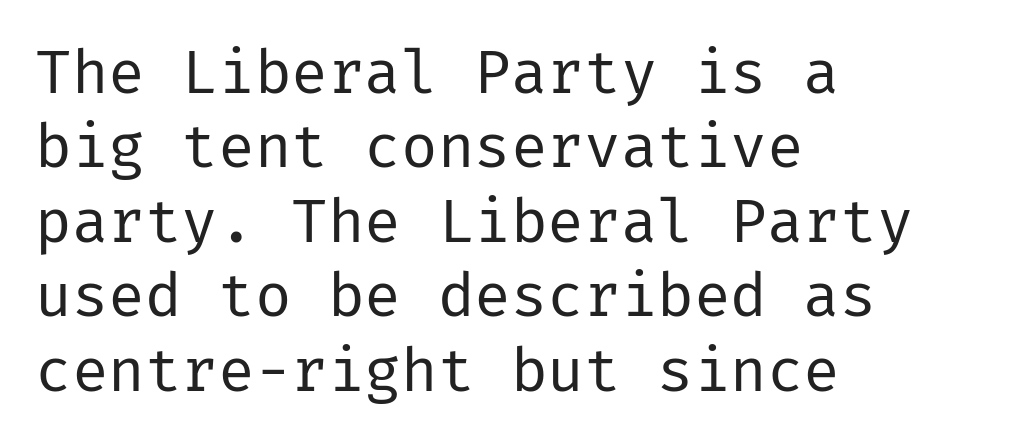
Visually the block forms a straight wall on the left and a jagged coastline on the right. A quiet, ordinary-to-light weight characterises the typeface. Check the space under the baseline: it is left empty. What kind of face is this? One without serifs — a sans. Posture: upright roman. These lines keep a tight, regular rhythm from letter to letter.
